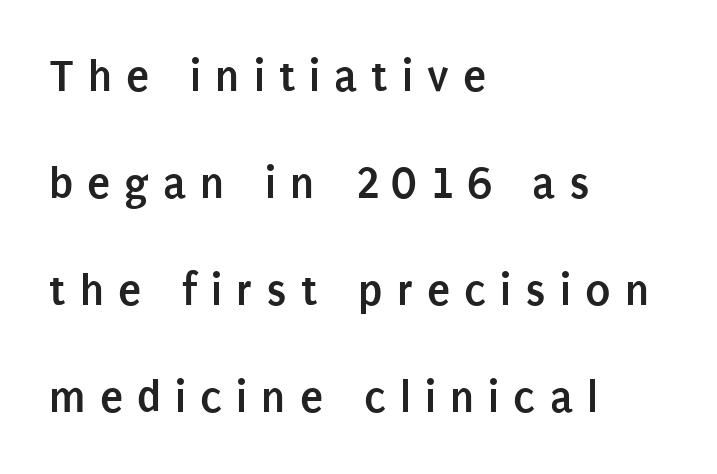
Layout note: lines flush left. Tracking value appears strongly positive — letters spread wide. A full-strength bold gives these letters their thick strokes. A typesetter would call this proportional, since set widths differ per character. Vertical spacing — loose. Posture: upright roman.
